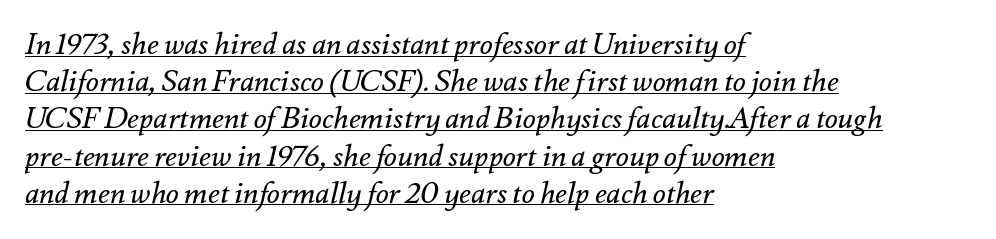
Q: Is the text bold? A: No.
Q: Is the text italic (slanted)? A: Yes, it leans right by about 12 degrees.
Q: Is the text underlined? A: Yes.
Q: How is the paragraph aligned? A: Left-aligned.
Q: Is the spacing between letters normal or unusually wide? A: Normal.
Q: Width (condensed, normal, or wide)? A: Normal.
Q: Stroke contrast? A: Medium.
Q: x-height? A: Small.
Q: Monospaced? A: No.
